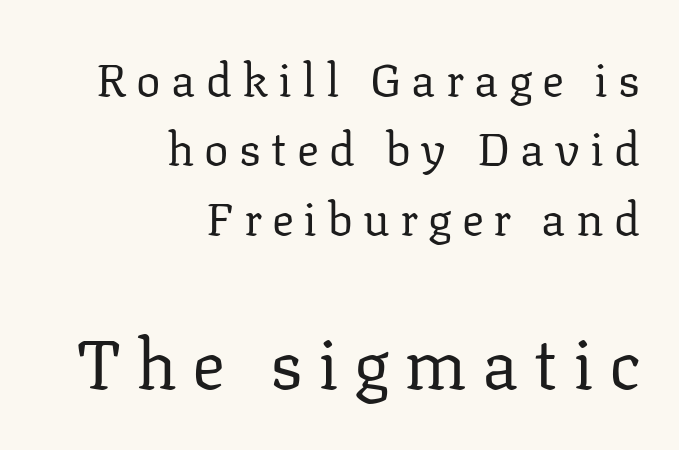
{"serif": "yes", "italic": "no", "bold": "no", "weight": "regular", "width": "normal", "stroke_contrast": "low", "x_height": "medium", "monospaced": "no", "underline": "no", "align": "right", "line_spacing": "normal", "line_spacing_ratio": 1.51, "letter_spacing": "wide", "letter_spacing_em": 0.22, "larger_block": "second", "size_ratio": 1.5, "glyph_px": 69}
